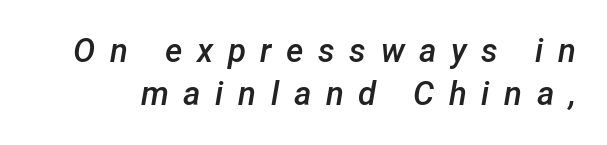
Q: Is the text bold? A: Semi-bold.
Q: Is the text italic (slanted)? A: Yes, it leans right by about 12 degrees.
Q: Is the text underlined? A: No.
Q: Is the spacing between letters normal or unusually wide? A: Unusually wide.
Q: Is the spacing between lines tight, normal or loose? A: Normal.
Q: Width (condensed, normal, or wide)? A: Normal.
Q: Stroke contrast? A: Low.
Q: x-height? A: Medium.
Q: Monospaced? A: No.
